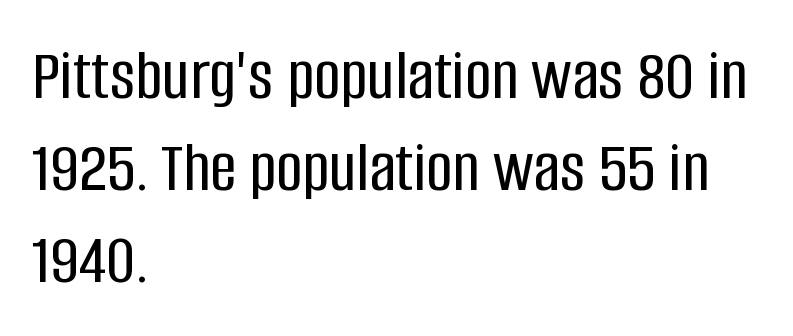
{"serif": "no", "italic": "no", "width": "condensed", "stroke_contrast": "low", "x_height": "large", "monospaced": "no", "underline": "no", "align": "left", "line_spacing": "normal", "line_spacing_ratio": 1.26, "letter_spacing": "normal", "letter_spacing_em": 0.0, "glyph_px": 73}
